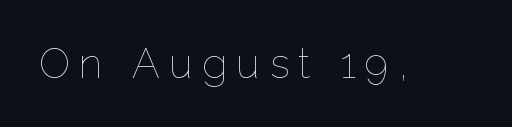
The letterforms sit at book weight or below. Clear beneath every line of the passage. The face used here is proportionally spaced, like ordinary book or web type. Characters follow at a spacing far wider than the type designer built in. Posture: upright roman.
